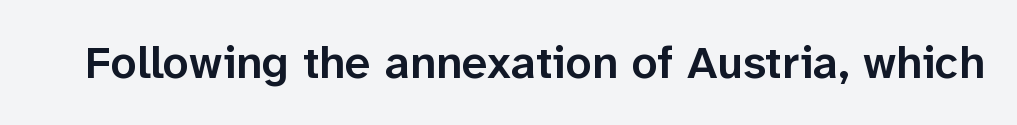
The image shows 46 px semibold sans-serif type, upright; set normal letter spacing, not underlined; low stroke contrast and a medium x-height.
